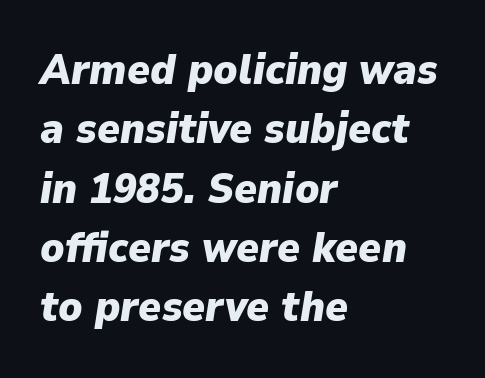
The image shows 43 px heavy type, italic (leaning right); set left-aligned, normal line spacing (1.38x), normal letter spacing, not underlined; low stroke contrast and a medium x-height.
